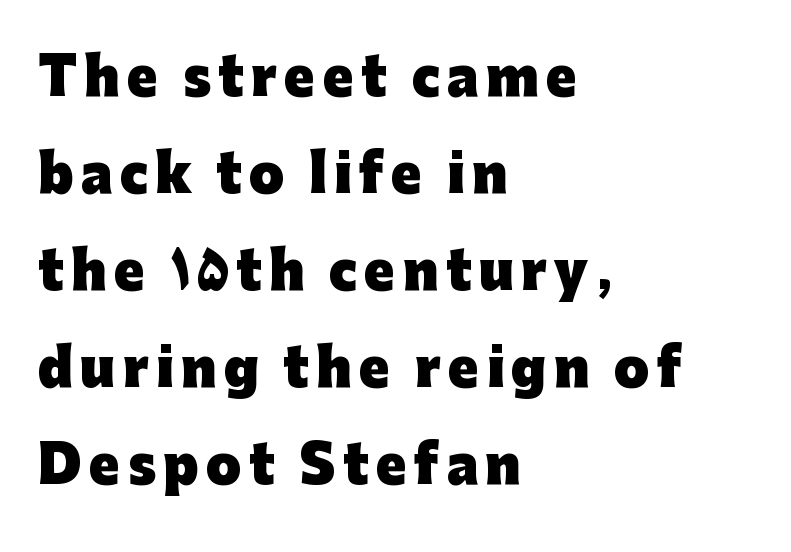
Interline gaps are noticeably wide in this sample. How heavy is the stroke? Heavy — this is a bold. The space beneath each line is pristine and unruled. These lines are composed in type without serifs.
